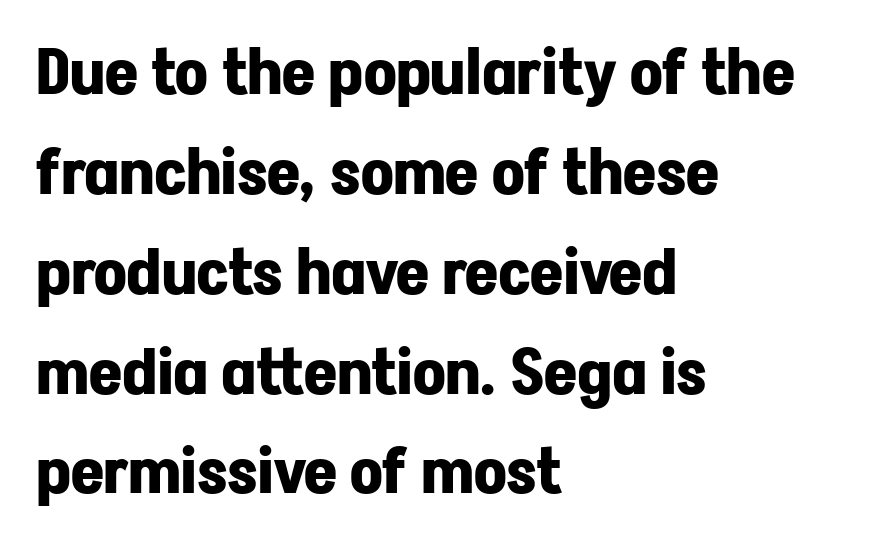
The image shows 64 px bold sans-serif type, upright; set left-aligned, normal line spacing (1.56x), normal letter spacing, not underlined; low stroke contrast and a medium x-height.
